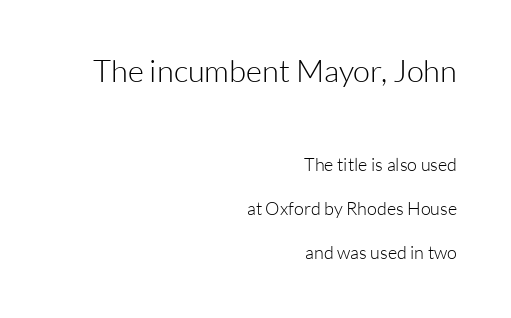
A flush-right, rag-left setting is used for this passage. The font's upright variant was chosen for this text. Tracking value appears to be zero — textbook default spacing. The typeface has the unassuming heft of standard copy or less. Decoration check: the copy has no underline.
